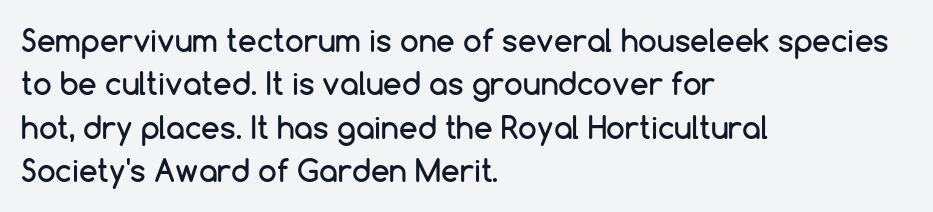
{"serif": "no", "italic": "no", "width": "normal", "stroke_contrast": "low", "x_height": "medium", "monospaced": "no", "underline": "no", "align": "left", "line_spacing": "normal", "line_spacing_ratio": 1.45, "letter_spacing": "normal", "letter_spacing_em": 0.0, "glyph_px": 30}
